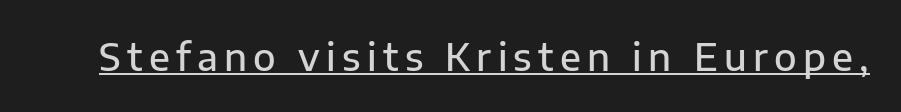
The image shows 37 px semibold sans-serif type, upright; set underlined; low stroke contrast and a medium x-height.
